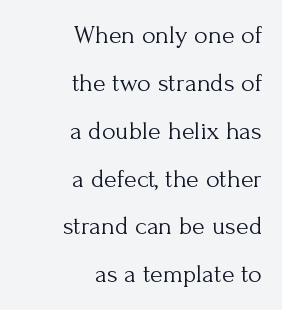
Q: Is the text bold? A: No.
Q: Is the text italic (slanted)? A: No, it is upright.
Q: Is the text underlined? A: No.
Q: How is the paragraph aligned? A: Right-aligned.
Q: Is the spacing between letters normal or unusually wide? A: Normal.
